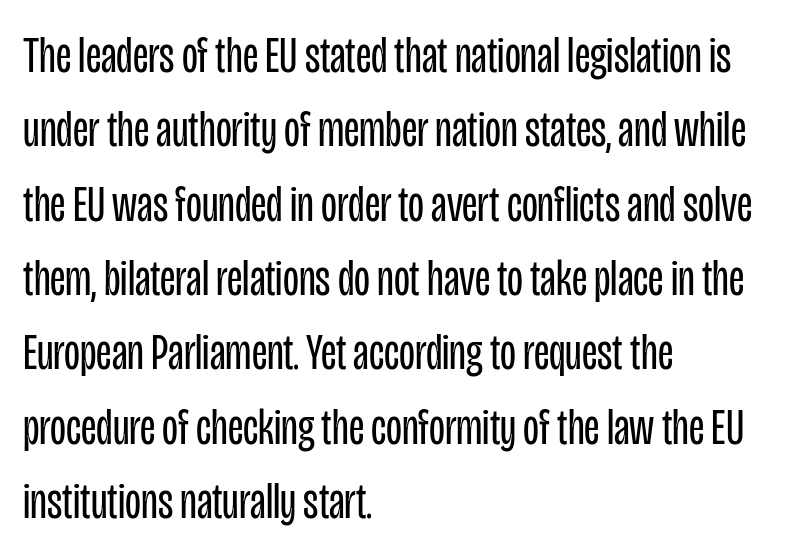
The block of text has a typical density, with ordinary space between rows. Caption: face not bold, strokes unweighted. Letters rest on an invisible, unmarked baseline. Posture: vertical. Line starts are locked; line ends wander. The text was rendered using a sans face with plain stroke endings.
